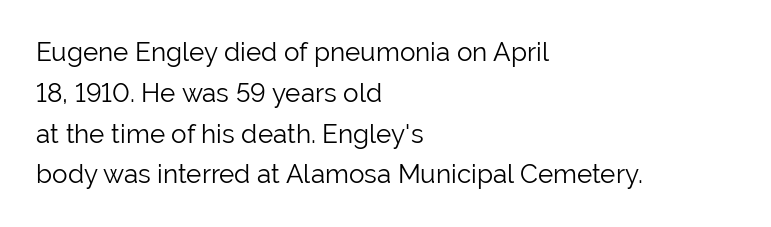
The image shows 26 px text type, upright; set left-aligned, normal line spacing (1.57x), normal letter spacing, not underlined.
